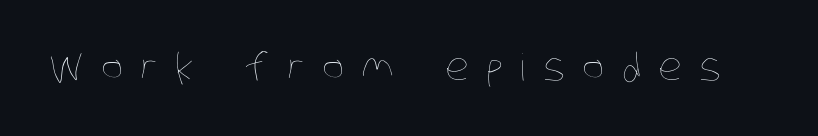
{"bold": "no", "weight": "thin", "width": "condensed", "stroke_contrast": "low", "x_height": "large", "monospaced": "no", "underline": "no", "letter_spacing": "wide", "letter_spacing_em": 0.48, "glyph_px": 37}
